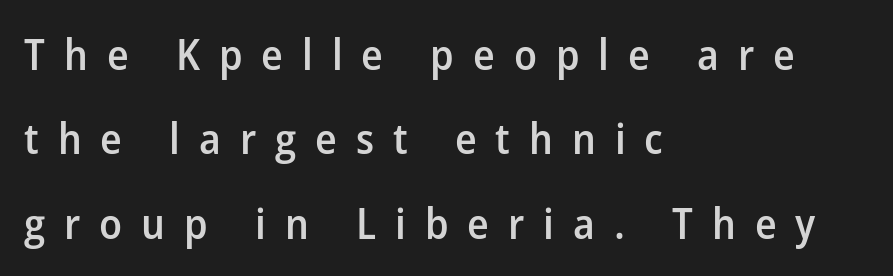
The image shows 43 px semibold sans-serif type, upright; set left-aligned, loose line spacing (1.96x), unusually wide letter spacing (+0.44 em), not underlined; low stroke contrast and a medium x-height.
